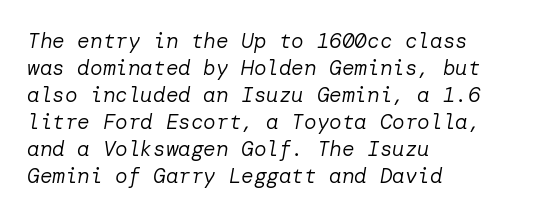
Q: Is the text bold? A: No.
Q: Is the text italic (slanted)? A: Yes, it leans right by about 10 degrees.
Q: Is the text underlined? A: No.
Q: How is the paragraph aligned? A: Left-aligned.
Q: Is the spacing between letters normal or unusually wide? A: Normal.
Q: Is the spacing between lines tight, normal or loose? A: Normal.
